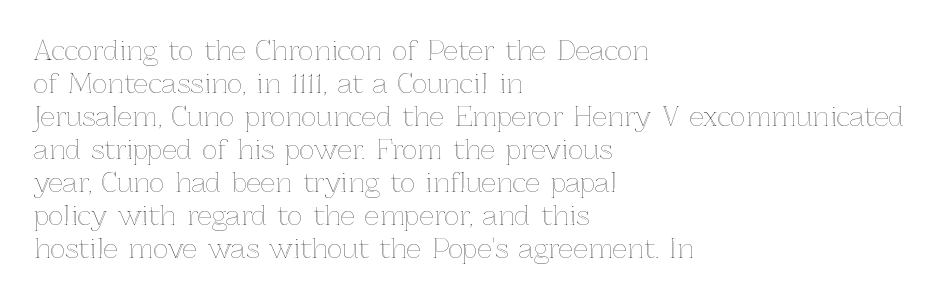
The foot of each line stays bare and open. Leading matches the norm, producing a regular column. The paragraph shown leans on its left margin. The gaps between neighbouring characters are ordinary and unremarkable. Italic? Not at all — the glyphs are vertical.
